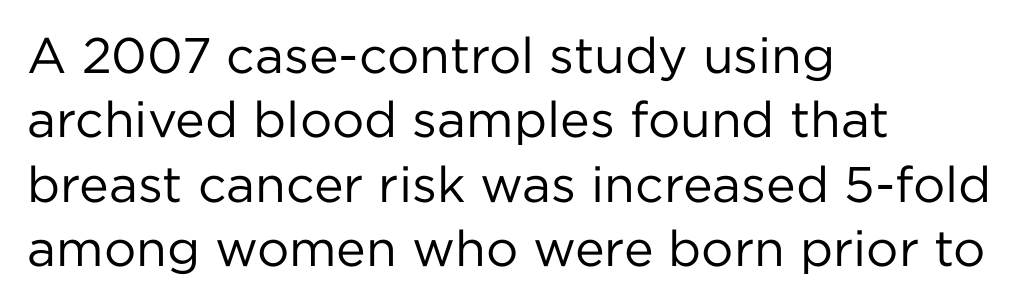
The characters are drawn with everyday or finer stroke widths. Nothing unusual about the tracking: characters are spaced as the font intends. Is there any slant? The stems are plumb. Notice how descenders clear the ascenders below comfortably — that's standard leading. This rendering employs a face without finishing strokes, i.e., a sans-serif. Note the varied advance widths — an 'i' is clearly narrower than an 'm'.
